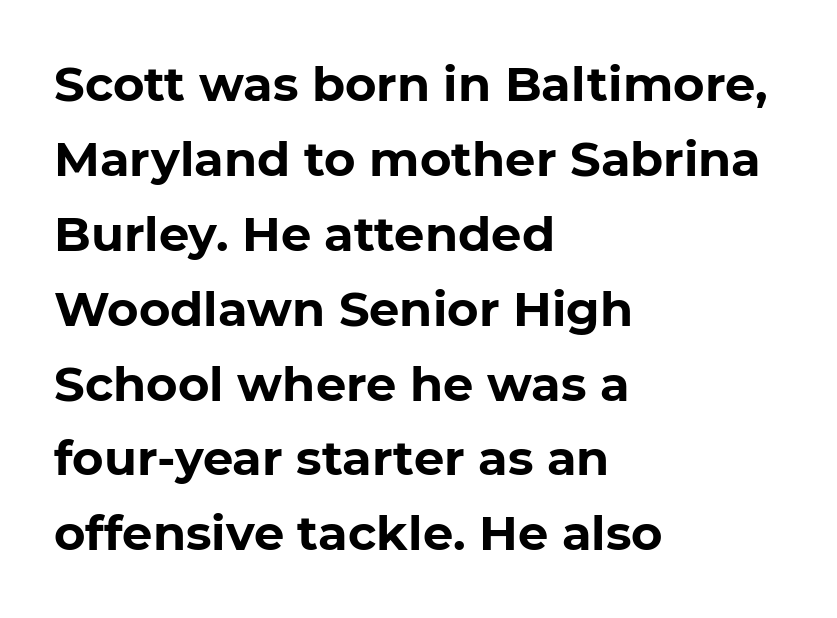
{"serif": "no", "bold": "yes", "weight": "bold", "width": "normal", "stroke_contrast": "low", "x_height": "medium", "monospaced": "no", "underline": "no", "align": "left", "line_spacing": "normal", "line_spacing_ratio": 1.56, "letter_spacing": "normal", "letter_spacing_em": 0.0, "glyph_px": 48}
